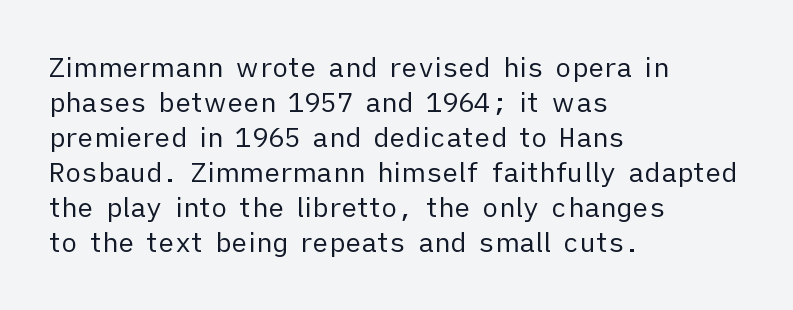
The image shows 27 px text type, upright; set left-aligned, normal line spacing (1.3x), normal letter spacing, not underlined.
